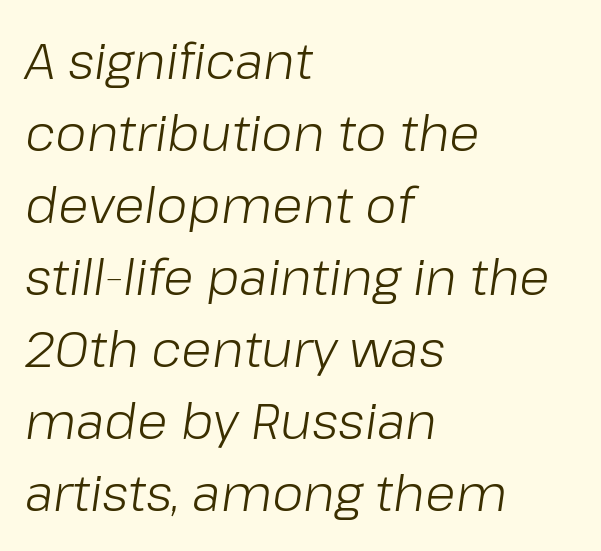
{"italic": "yes", "lean": "right", "slant_degrees": 8, "bold": "no", "weight": "light", "width": "normal", "stroke_contrast": "low", "x_height": "medium", "monospaced": "no", "underline": "no", "align": "left", "line_spacing": "normal", "line_spacing_ratio": 1.44, "letter_spacing": "normal", "letter_spacing_em": 0.0, "glyph_px": 50}
